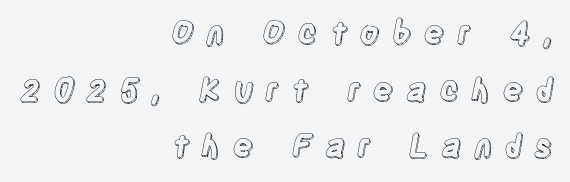
{"width": "condensed", "x_height": "large", "monospaced": "no", "underline": "no", "align": "right", "line_spacing_ratio": 1.83, "letter_spacing": "wide", "letter_spacing_em": 0.39, "glyph_px": 31}
